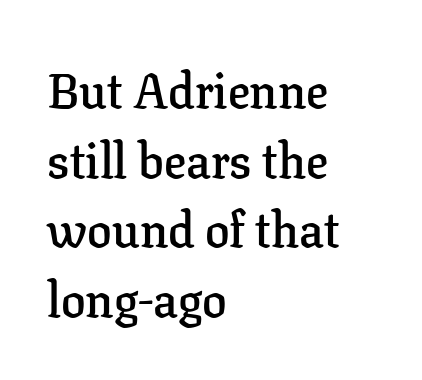
Q: Is the text bold? A: Semi-bold.
Q: Is the text italic (slanted)? A: No, it is upright.
Q: Is the typeface a serif or a sans-serif typeface? A: Serif.
Q: Is the text underlined? A: No.
Q: How is the paragraph aligned? A: Left-aligned.
Q: Is the spacing between letters normal or unusually wide? A: Normal.
Q: Is the spacing between lines tight, normal or loose? A: Normal.
Q: Width (condensed, normal, or wide)? A: Normal.
Q: Stroke contrast? A: Low.
Q: x-height? A: Medium.
Q: Monospaced? A: No.
